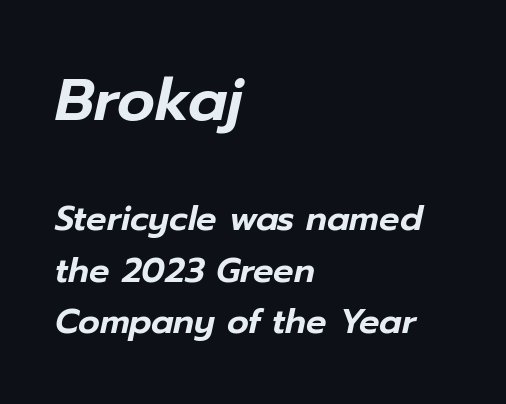
The rendering uses natural spacing where letterforms have individual widths. What stands out about the letter spacing? Nothing — it is the standard amount. How would I describe the line gaps? Plain and ordinary. Typeset ragged right — the left edge is the straight one. Bare-footed words on every line. The designer gave the opening block more size than the closing block.
